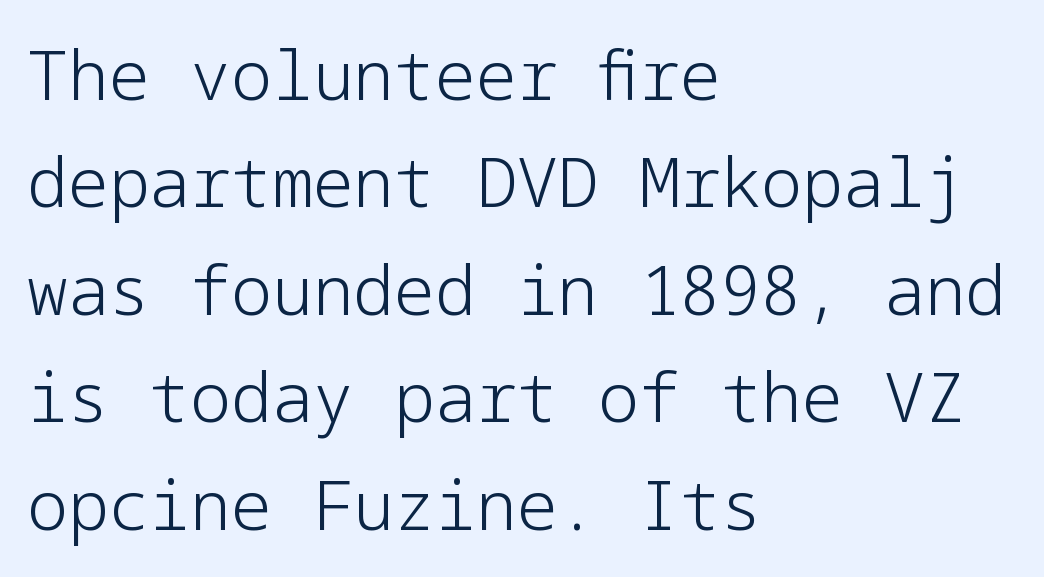
Q: Is the text bold? A: No.
Q: Is the text italic (slanted)? A: No, it is upright.
Q: Is the typeface a serif or a sans-serif typeface? A: Sans-serif.
Q: Is the text underlined? A: No.
Q: How is the paragraph aligned? A: Left-aligned.
Q: Is the spacing between letters normal or unusually wide? A: Normal.
Q: Is the spacing between lines tight, normal or loose? A: Normal.
Q: Width (condensed, normal, or wide)? A: Normal.
Q: Stroke contrast? A: Low.
Q: x-height? A: Medium.
